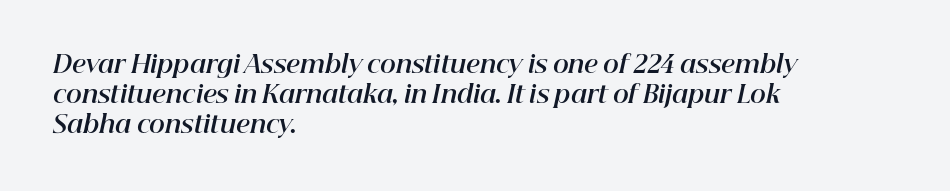
{"italic": "yes", "lean": "right", "slant_degrees": 12, "bold": "yes", "underline": "no", "align": "left", "line_spacing": "normal", "line_spacing_ratio": 1.25, "letter_spacing": "normal", "letter_spacing_em": 0.0, "glyph_px": 24}
